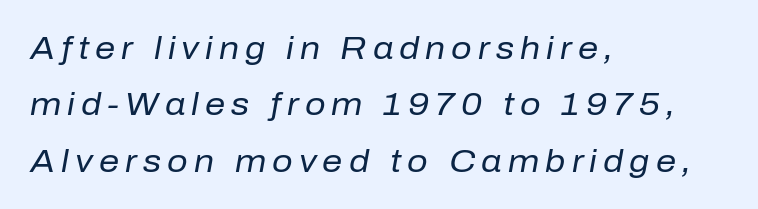
Q: Is the text bold? A: No.
Q: Is the text italic (slanted)? A: Yes, it leans right by about 10 degrees.
Q: Is the text underlined? A: No.
Q: How is the paragraph aligned? A: Left-aligned.
Q: Width (condensed, normal, or wide)? A: Normal.
Q: Stroke contrast? A: Low.
Q: x-height? A: Medium.
Q: Monospaced? A: No.
